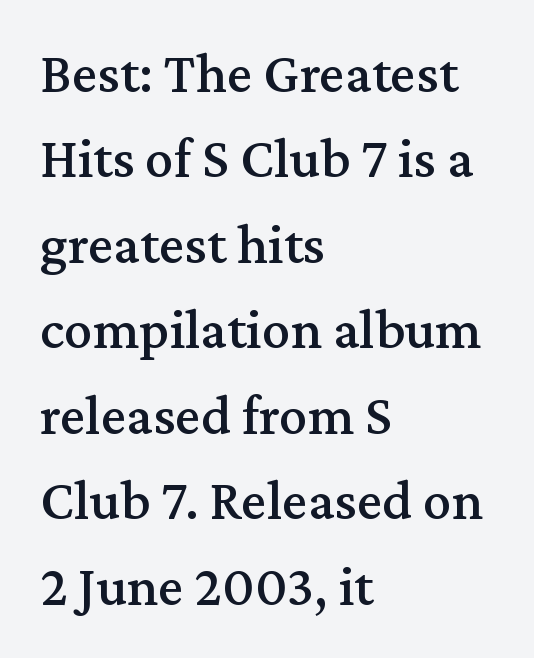
Tracking here is standard; glyphs follow each other at the usual distance. These lines were composed using upright roman letters. The leading is moderate, giving the passage an even texture. You could not count columns in this text — the font is proportionally spaced.
